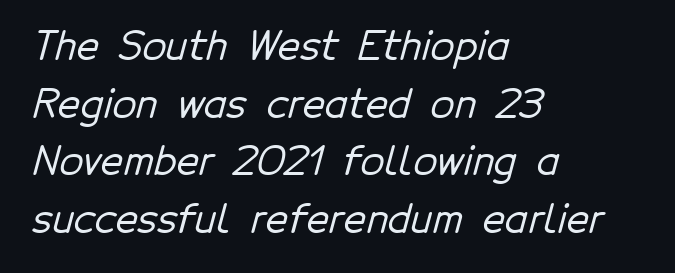
Layout note: lines flush left. The passage shown is not underscored anywhere. Words appear dense and cohesive because spacing is normal. Examine the stroke ends and you'll find no serifs. Here the designer chose a conventional face with non-uniform glyph widths.
